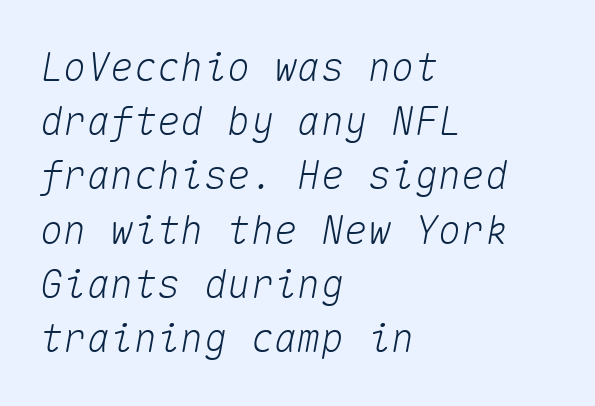
The image shows 39 px text type, italic (leaning right), monospaced; set left-aligned, normal line spacing (1.39x), normal letter spacing, not underlined; medium stroke contrast and a medium x-height.
